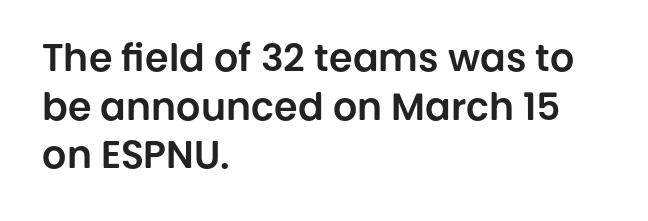
The image shows 38 px sans-serif type, upright; set left-aligned, normal line spacing (1.28x), normal letter spacing, not underlined; low stroke contrast and a large x-height.
